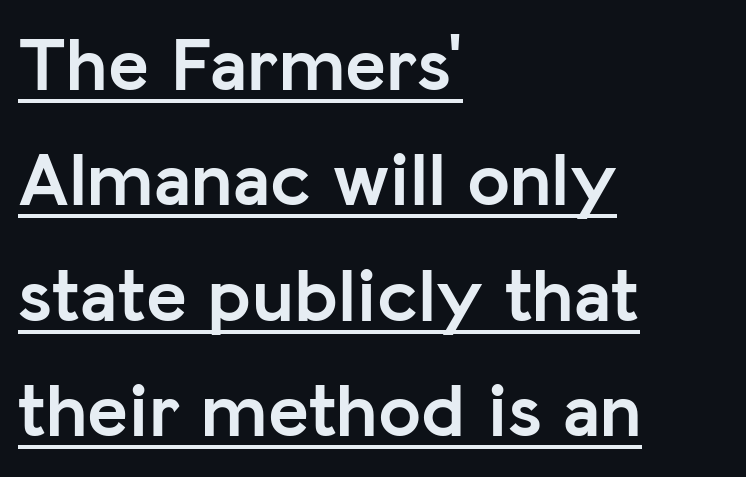
The image shows 77 px semibold sans-serif type, upright; set left-aligned, normal line spacing (1.5x), normal letter spacing, underlined; low stroke contrast and a medium x-height.
